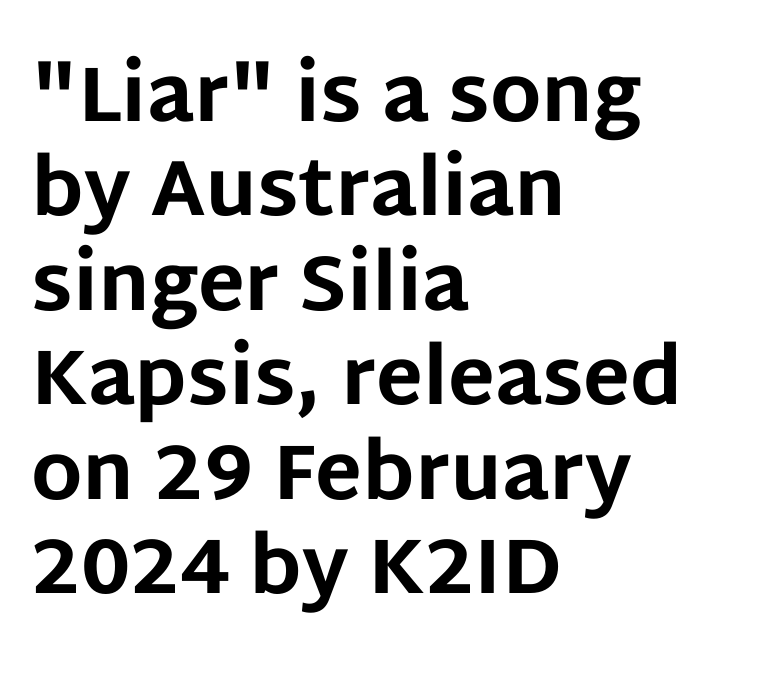
{"serif": "no", "italic": "no", "bold": "yes", "weight": "bold", "width": "normal", "stroke_contrast": "low", "x_height": "large", "monospaced": "no", "underline": "no", "align": "left", "line_spacing_ratio": 1.21, "letter_spacing": "normal", "letter_spacing_em": 0.0, "glyph_px": 78}
